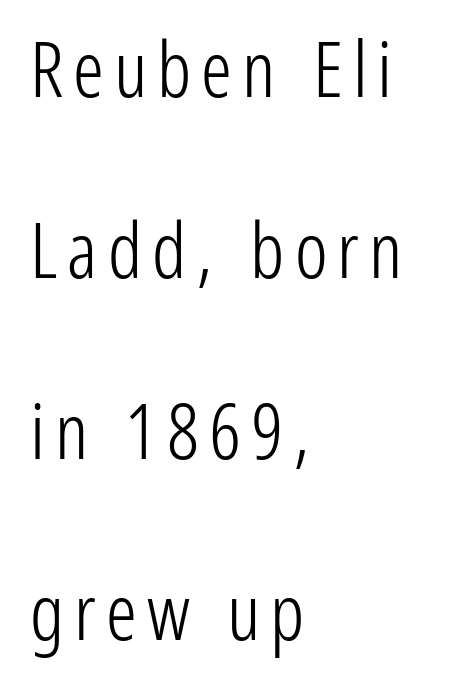
Q: Is the text bold? A: No.
Q: Is the text italic (slanted)? A: No, it is upright.
Q: Is the typeface a serif or a sans-serif typeface? A: Sans-serif.
Q: Is the text underlined? A: No.
Q: How is the paragraph aligned? A: Left-aligned.
Q: Is the spacing between lines tight, normal or loose? A: Loose.
Q: Width (condensed, normal, or wide)? A: Condensed.
Q: Stroke contrast? A: Low.
Q: x-height? A: Medium.
Q: Monospaced? A: No.
